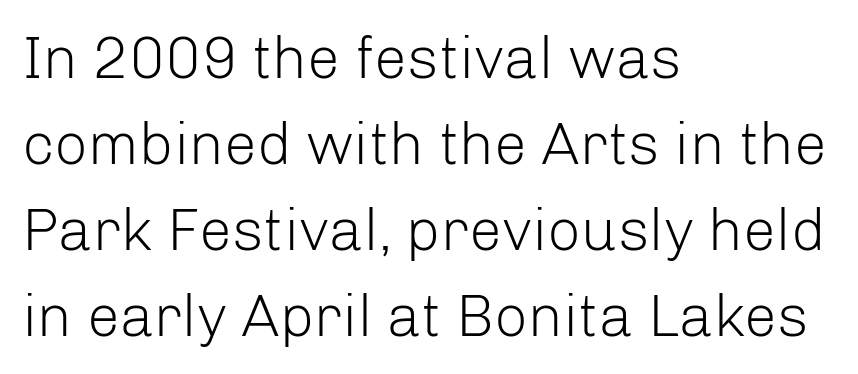
Q: Is the text bold? A: No.
Q: Is the text italic (slanted)? A: No, it is upright.
Q: Is the typeface a serif or a sans-serif typeface? A: Sans-serif.
Q: Is the text underlined? A: No.
Q: How is the paragraph aligned? A: Left-aligned.
Q: Is the spacing between letters normal or unusually wide? A: Normal.
Q: Is the spacing between lines tight, normal or loose? A: Normal.
Q: Width (condensed, normal, or wide)? A: Normal.
Q: Stroke contrast? A: Low.
Q: x-height? A: Medium.
Q: Monospaced? A: No.
